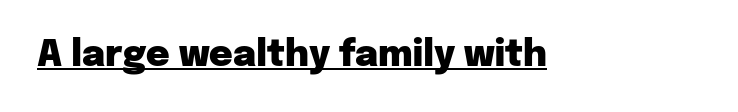
The image shows 36 px heavy sans-serif type, upright; set normal letter spacing, underlined; low stroke contrast and a medium x-height.
